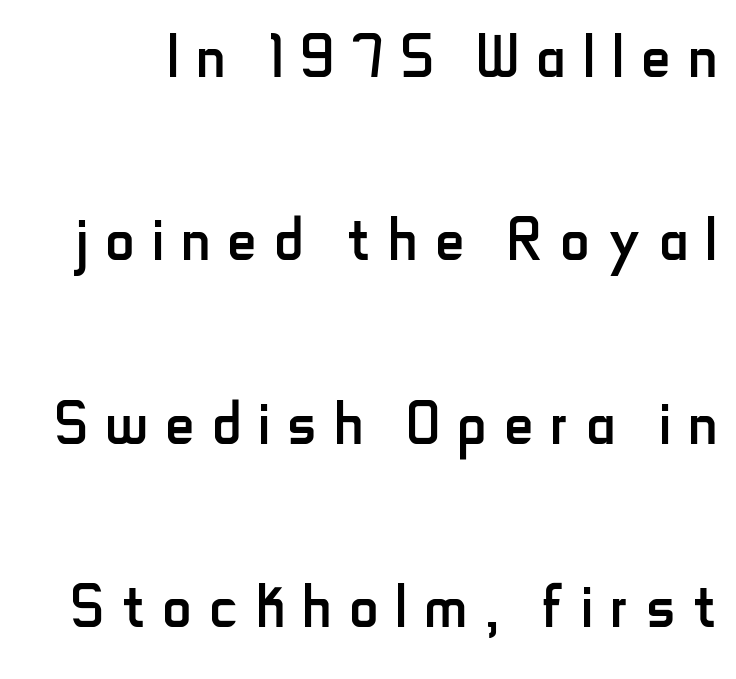
Q: Is the text bold? A: No.
Q: Is the text italic (slanted)? A: No, it is upright.
Q: Is the typeface a serif or a sans-serif typeface? A: Sans-serif.
Q: Is the text underlined? A: No.
Q: Is the spacing between letters normal or unusually wide? A: Unusually wide.
Q: Is the spacing between lines tight, normal or loose? A: Loose.
Q: Width (condensed, normal, or wide)? A: Condensed.
Q: Stroke contrast? A: Low.
Q: x-height? A: Small.
Q: Monospaced? A: No.
